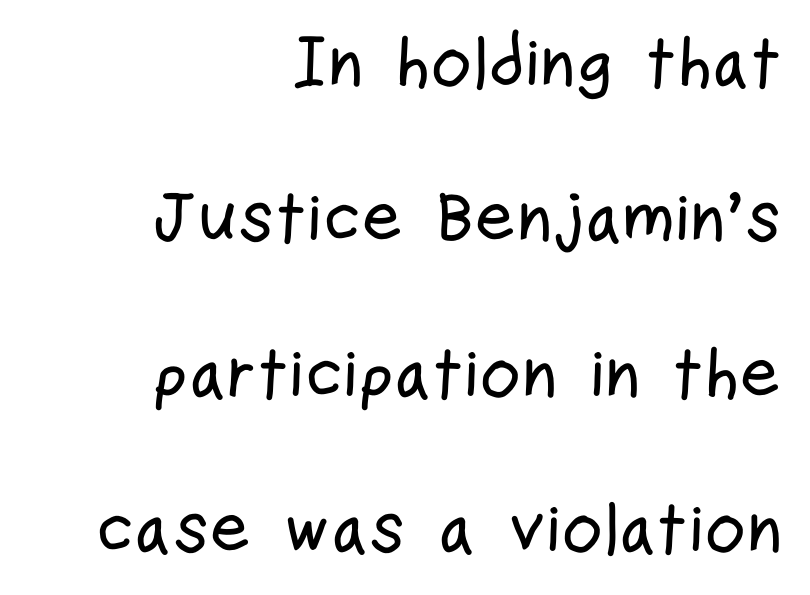
Beneath every word, the page is bare. This is roman type, the default non-slanted kind. Think of a printed novel: that variable character pitch is what you see here. Standard letterfit; no display-style spreading of the glyphs.
